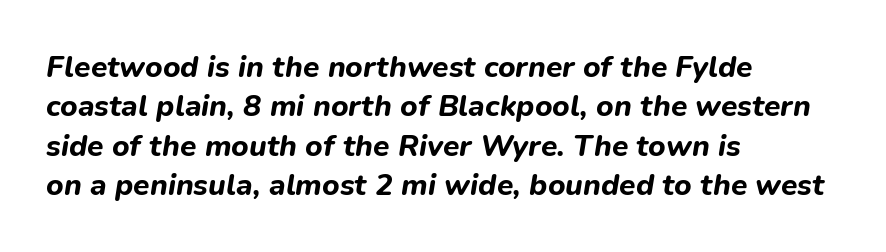
The image shows 30 px bold type, italic (leaning right); set left-aligned, normal line spacing (1.31x), normal letter spacing, not underlined; low stroke contrast and a medium x-height.
